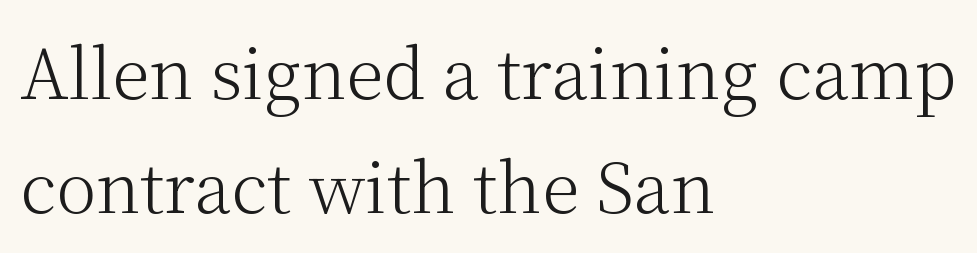
No heavy texture on the line: the type isn't bold. Posture: upright roman. This is serif lettering, the kind often seen in printed books. This rendering leaves character spacing at its baseline value. The letters advance in unequal steps, a hallmark of proportional type.
